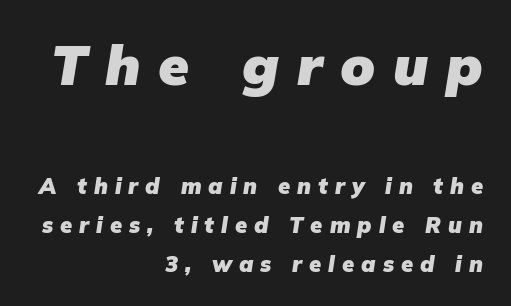
Q: Is the text bold? A: Yes.
Q: Is the text italic (slanted)? A: Yes, it leans right by about 9 degrees.
Q: Is the text underlined? A: No.
Q: How is the paragraph aligned? A: Right-aligned.
Q: Is the spacing between letters normal or unusually wide? A: Unusually wide.
Q: Which block of text is set in a larger size, the first (top) or the second (bottom)? A: The first (top) one.
Q: Width (condensed, normal, or wide)? A: Normal.
Q: Stroke contrast? A: Low.
Q: x-height? A: Medium.
Q: Monospaced? A: No.
